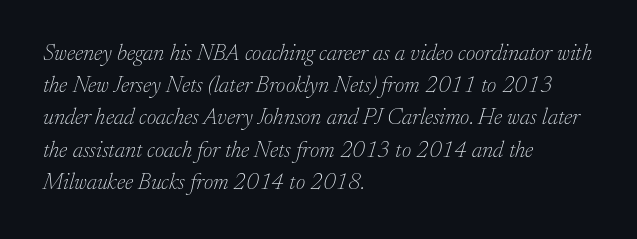
Regarding leading, the lines here are spaced in the standard way. Vertical stems look standard width or narrower in stroke. Short and long lines alike share a common starting point at left. If you drew a line through each stem, it would be angled.
